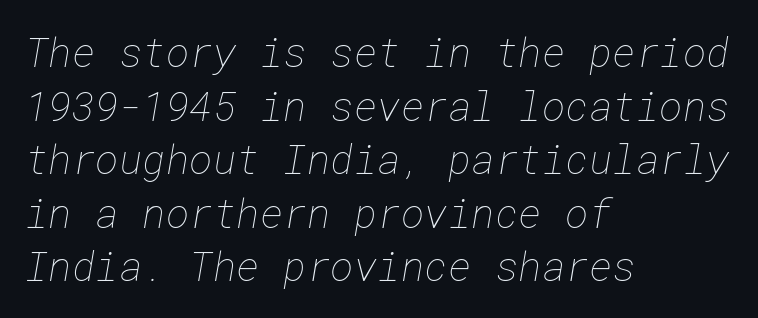
The lines in this sample share a left origin and differ only in where they stop. Bare-footed words on every line. Stems and bowls with no extra thickness — not bold. Summary of vertical rhythm: regular, with standard interline spacing. Nothing unusual about the tracking: characters are spaced as the font intends.
